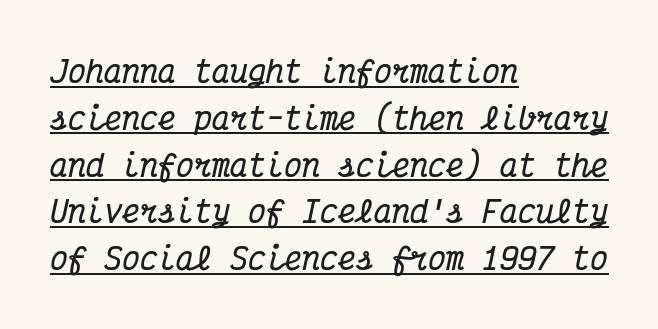
Q: Is the text bold? A: Yes.
Q: Is the text italic (slanted)? A: Yes, it leans right by about 12 degrees.
Q: Is the typeface a serif or a sans-serif typeface? A: Serif.
Q: Is the text underlined? A: Yes.
Q: How is the paragraph aligned? A: Left-aligned.
Q: Is the spacing between letters normal or unusually wide? A: Normal.
Q: Is the spacing between lines tight, normal or loose? A: Normal.
Q: Width (condensed, normal, or wide)? A: Condensed.
Q: Stroke contrast? A: Medium.
Q: x-height? A: Medium.
Q: Monospaced? A: Yes.
